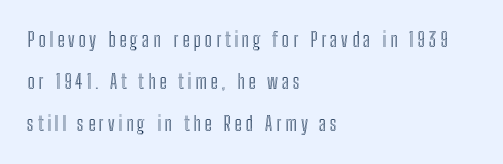
The image shows 20 px text type, upright; set left-aligned, loose line spacing (2.11x), not underlined.
